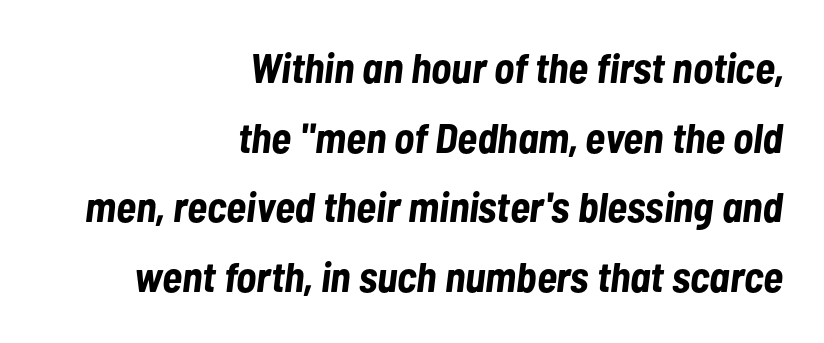
The image shows 42 px bold, condensed type, italic (leaning right); set right-aligned, normal line spacing (1.66x), normal letter spacing, not underlined; low stroke contrast and a medium x-height.
